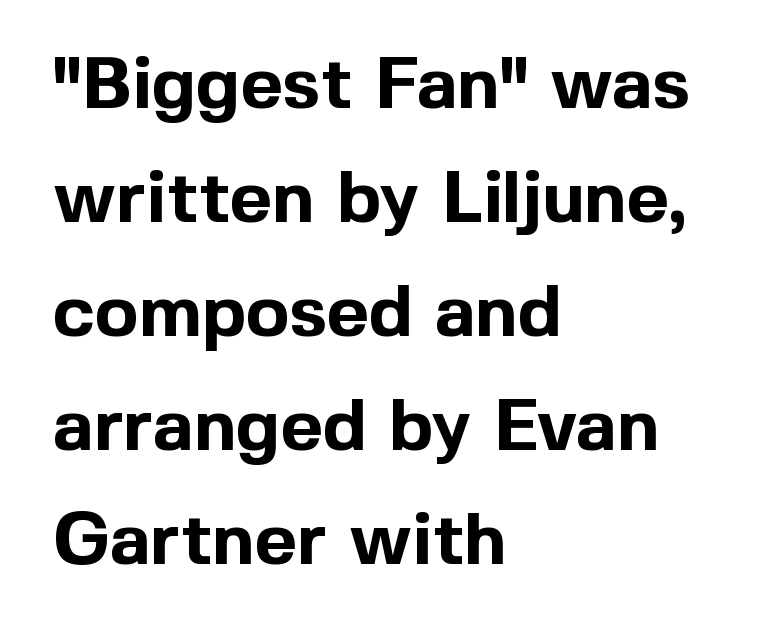
The image shows 73 px bold sans-serif type, upright; set left-aligned, normal line spacing (1.56x), normal letter spacing, not underlined; a medium x-height.
